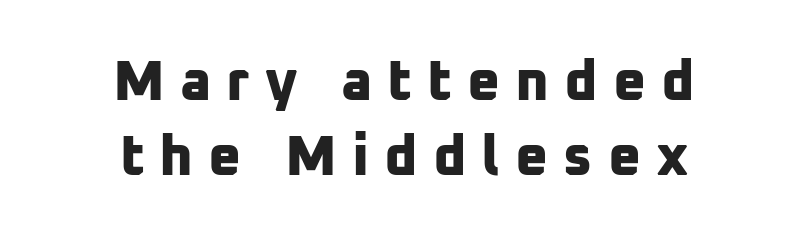
Q: Is the text bold? A: Yes.
Q: Is the typeface a serif or a sans-serif typeface? A: Sans-serif.
Q: Is the text underlined? A: No.
Q: How is the paragraph aligned? A: Centered.
Q: Is the spacing between letters normal or unusually wide? A: Unusually wide.
Q: Is the spacing between lines tight, normal or loose? A: Normal.
Q: Width (condensed, normal, or wide)? A: Normal.
Q: Stroke contrast? A: Low.
Q: x-height? A: Medium.
Q: Monospaced? A: No.
